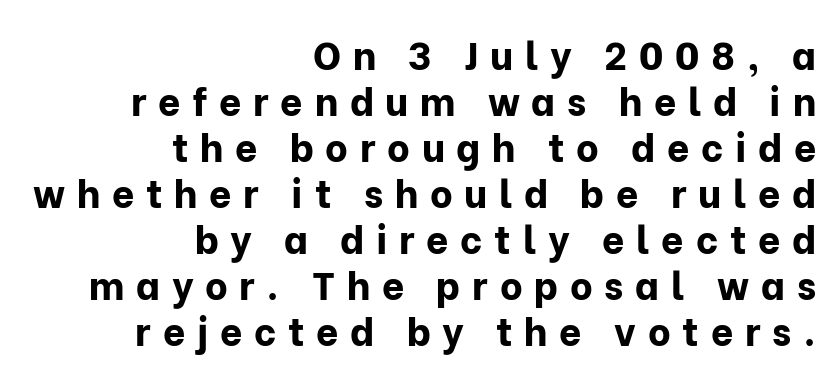
The image shows 39 px bold sans-serif type, upright; set right-aligned, line spacing 1.18x, unusually wide letter spacing (+0.3 em), not underlined; low stroke contrast and a medium x-height.
